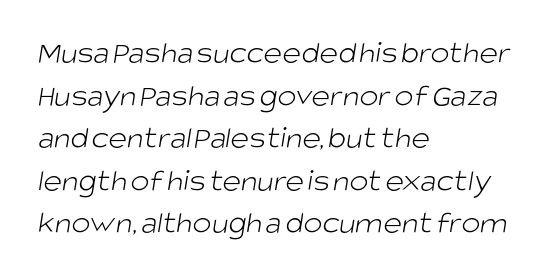
The image shows 32 px light sans-serif type; set left-aligned, normal line spacing (1.33x), normal letter spacing, not underlined; low stroke contrast and a large x-height.
